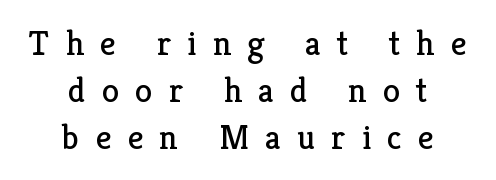
{"serif": "yes", "italic": "no", "bold": "no", "weight": "regular", "width": "normal", "stroke_contrast": "low", "x_height": "medium", "monospaced": "no", "underline": "no", "align": "center", "line_spacing": "normal", "line_spacing_ratio": 1.34, "letter_spacing": "wide", "letter_spacing_em": 0.46, "glyph_px": 35}
